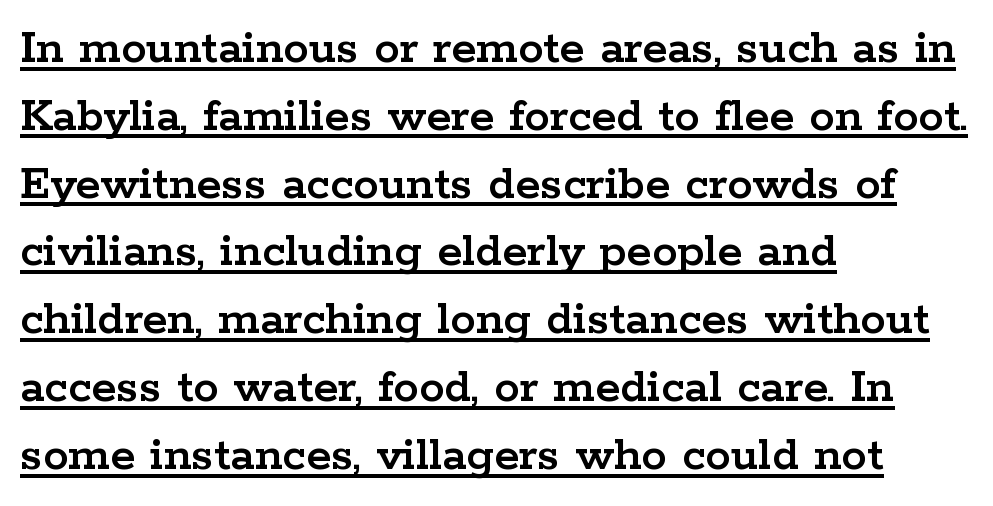
Q: Is the text italic (slanted)? A: No, it is upright.
Q: Is the typeface a serif or a sans-serif typeface? A: Serif.
Q: Is the text underlined? A: Yes.
Q: How is the paragraph aligned? A: Left-aligned.
Q: Is the spacing between letters normal or unusually wide? A: Normal.
Q: Is the spacing between lines tight, normal or loose? A: Normal.
Q: Width (condensed, normal, or wide)? A: Wide.
Q: Stroke contrast? A: Low.
Q: x-height? A: Medium.
Q: Monospaced? A: No.
